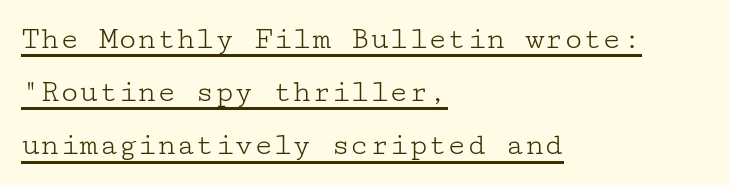
{"serif": "yes", "italic": "no", "bold": "no", "weight": "light", "width": "wide", "stroke_contrast": "low", "x_height": "medium", "underline": "yes", "align": "left", "line_spacing": "normal", "line_spacing_ratio": 1.66, "letter_spacing": "normal", "letter_spacing_em": 0.0, "glyph_px": 32}
